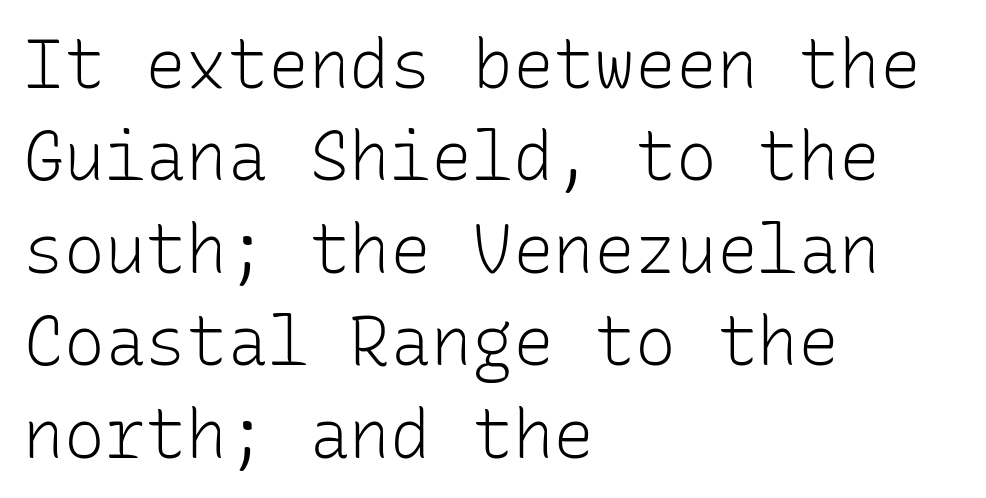
No word sits above an underline. Vertical spacing — default. Compared with a centered layout, this one pins lines to the left instead. The characters are drawn with everyday or finer stroke widths. Are there feet on the stems? There aren't — it's a sans.
